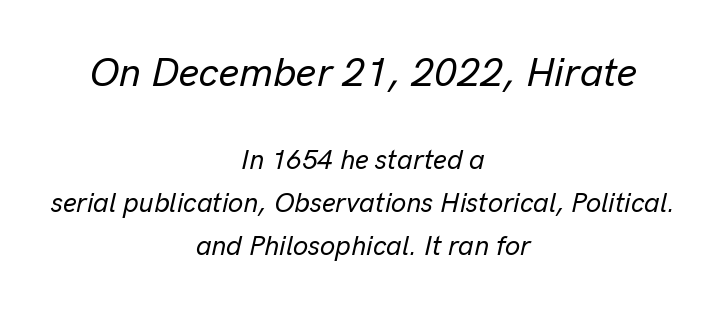
{"italic": "yes", "lean": "right", "slant_degrees": 13, "width": "normal", "stroke_contrast": "low", "x_height": "medium", "monospaced": "no", "underline": "no", "align": "center", "line_spacing": "normal", "line_spacing_ratio": 1.58, "letter_spacing": "normal", "letter_spacing_em": 0.0, "larger_block": "first", "size_ratio": 1.48, "glyph_px": 40}
